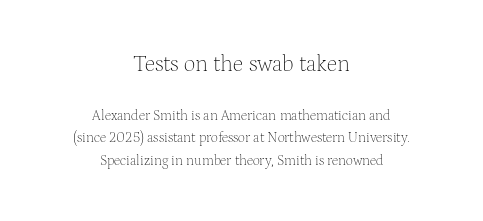
These lines sit exactly where default settings would place them. A roman cut, with each character standing at attention. These lines are centered, leaving both edges ragged. The horizontal fit of the characters is conventional and even. Only glyphs here, with clear space below each row. Think standard paragraph weight, or any step lighter than that.
